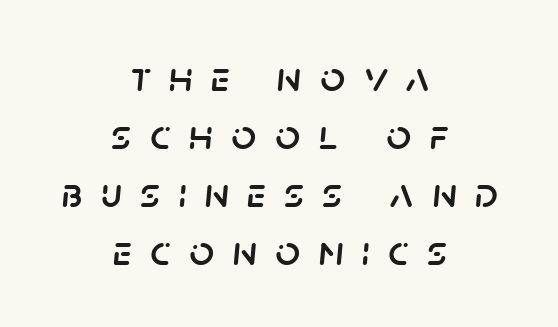
Q: Is the text italic (slanted)? A: Yes, it leans right by about 5 degrees.
Q: Is the text underlined? A: No.
Q: How is the paragraph aligned? A: Centered.
Q: Is the spacing between letters normal or unusually wide? A: Unusually wide.
Q: Is the spacing between lines tight, normal or loose? A: Normal.
Q: Width (condensed, normal, or wide)? A: Normal.
Q: Stroke contrast? A: Low.
Q: x-height? A: Large.
Q: Monospaced? A: No.
